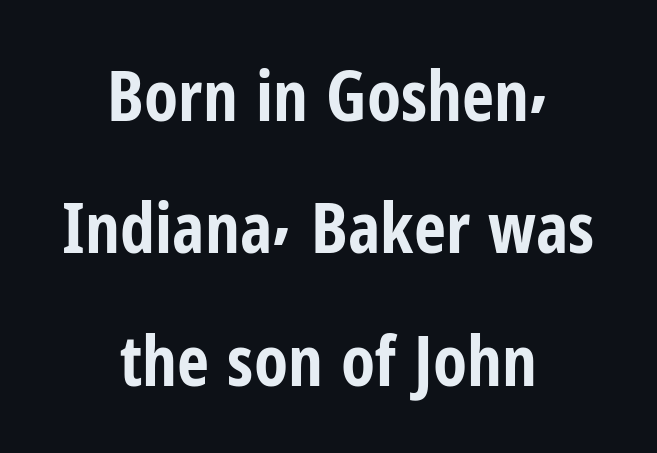
Q: Is the text bold? A: Yes.
Q: Is the text italic (slanted)? A: No, it is upright.
Q: Is the typeface a serif or a sans-serif typeface? A: Sans-serif.
Q: Is the text underlined? A: No.
Q: How is the paragraph aligned? A: Centered.
Q: Is the spacing between letters normal or unusually wide? A: Normal.
Q: Width (condensed, normal, or wide)? A: Condensed.
Q: Stroke contrast? A: Low.
Q: x-height? A: Medium.
Q: Monospaced? A: No.
